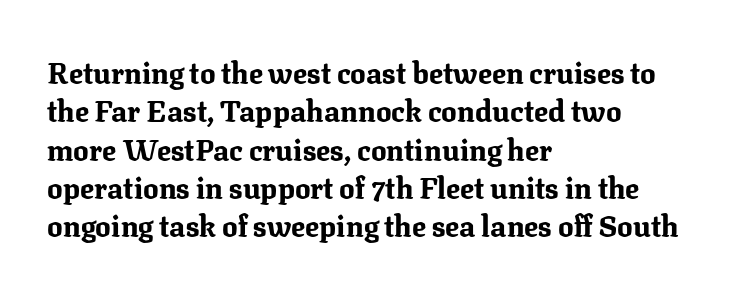
The rendering uses a bold face; every stroke is thick and dark. Every row of glyphs begins at an identical x-position on the left. These lines are rendered in a variable-pitch font. The block of text has a typical density, with ordinary space between rows. The letters stand upright; this is a roman face.
